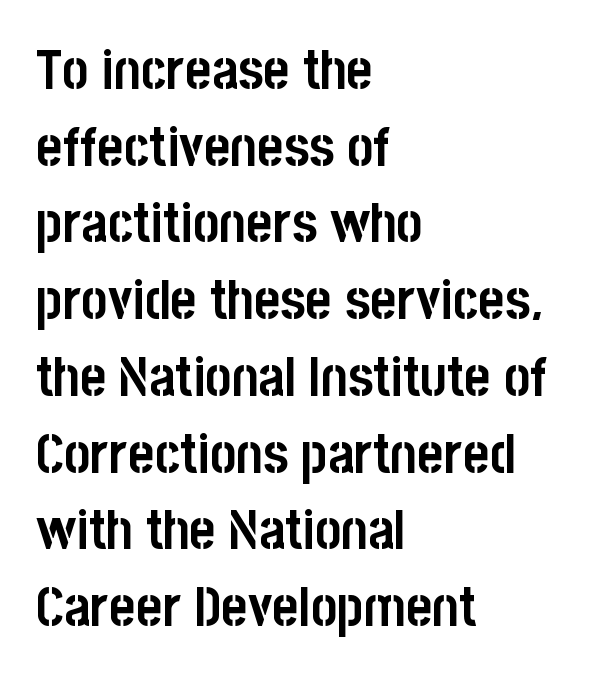
{"serif": "no", "italic": "no", "bold": "yes", "weight": "semibold", "width": "condensed", "stroke_contrast": "low", "x_height": "large", "monospaced": "no", "underline": "no", "align": "left", "line_spacing": "normal", "line_spacing_ratio": 1.37, "letter_spacing": "normal", "letter_spacing_em": 0.0, "glyph_px": 56}
